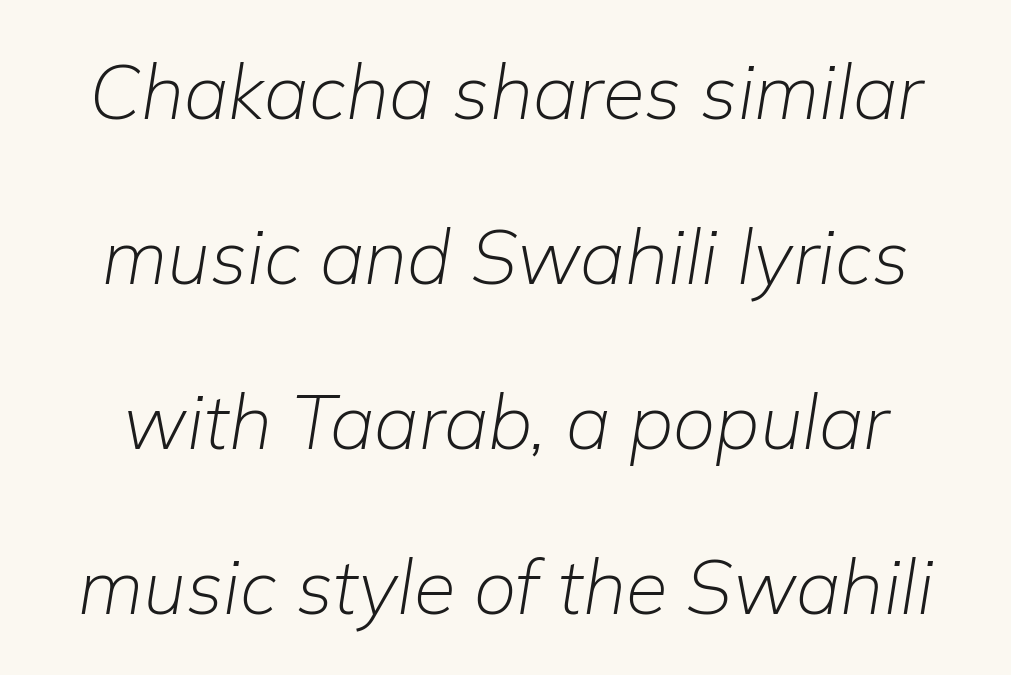
{"italic": "yes", "lean": "right", "slant_degrees": 9, "bold": "no", "weight": "light", "width": "normal", "stroke_contrast": "low", "x_height": "medium", "monospaced": "no", "underline": "no", "line_spacing": "loose", "line_spacing_ratio": 2.17, "letter_spacing": "normal", "letter_spacing_em": 0.0, "glyph_px": 76}
